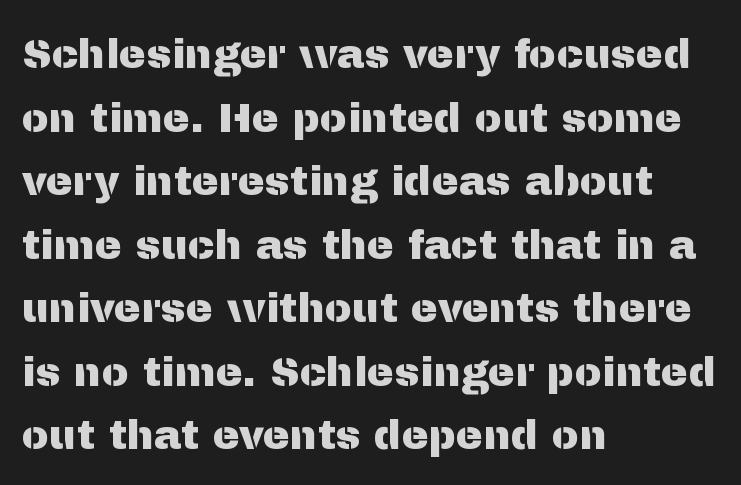
Q: Is the text italic (slanted)? A: No, it is upright.
Q: Is the typeface a serif or a sans-serif typeface? A: Sans-serif.
Q: Is the text underlined? A: No.
Q: How is the paragraph aligned? A: Left-aligned.
Q: Is the spacing between letters normal or unusually wide? A: Normal.
Q: Is the spacing between lines tight, normal or loose? A: Normal.
Q: Width (condensed, normal, or wide)? A: Normal.
Q: Stroke contrast? A: Medium.
Q: x-height? A: Medium.
Q: Monospaced? A: No.
